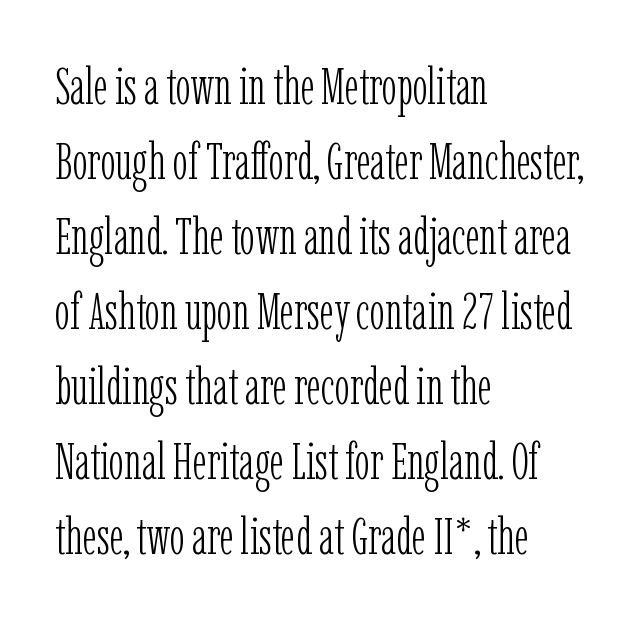
A typesetter would call this proportional, since set widths differ per character. Normally led — the rows are evenly, conventionally spaced. This is serif lettering, the kind often seen in printed books. This sample uses plain, unmodified letter spacing. The paragraph shown leans on its left margin. Style check: upright.
